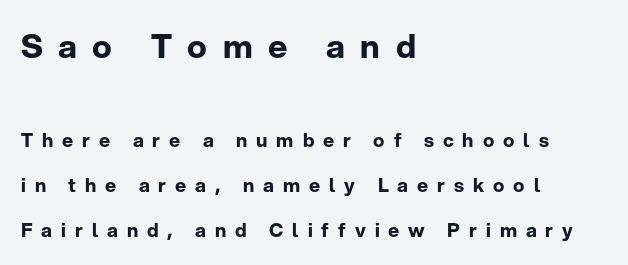
The image shows 33 px bold sans-serif type, upright; set left-aligned, loose line spacing (2.37x), unusually wide letter spacing (+0.47 em), not underlined; the first (top) block is 1.74x larger; low stroke contrast and a medium x-height.
